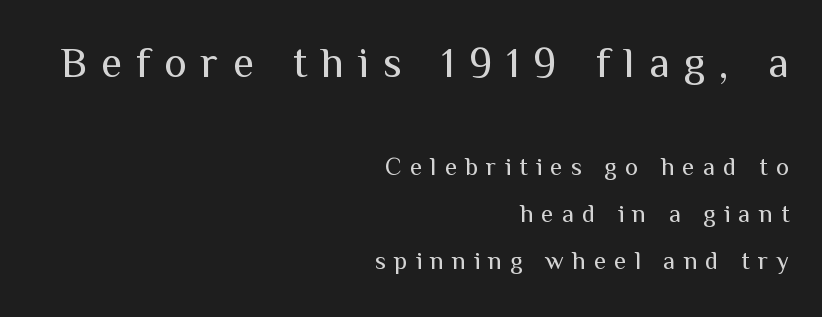
In terms of posture, this sample is upright. The face used here is rendered with a markedly widened letterfit. The typeface has the unassuming heft of standard copy or less. You could not count columns in this text — the font is proportionally spaced. Are there feet on the stems? There aren't — it's a sans.
